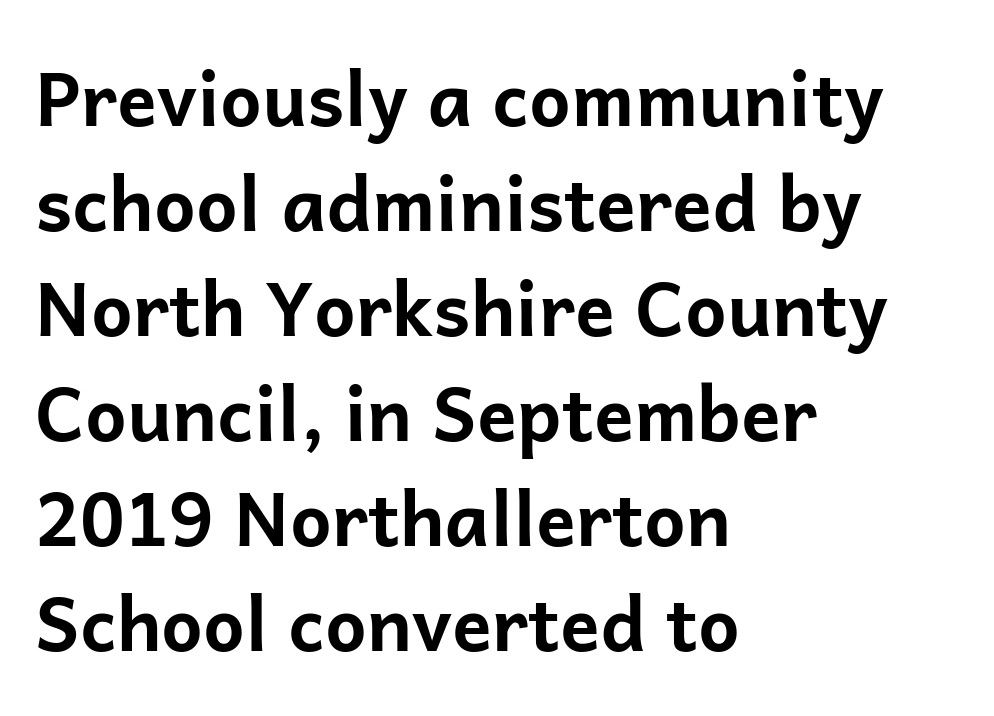
When letters stand straight like this, we call the style roman or upright. On the weight axis this lands at bold, roughly 700. The rendering keeps characters at their native spacing. Here the designer chose a conventional face with non-uniform glyph widths.
